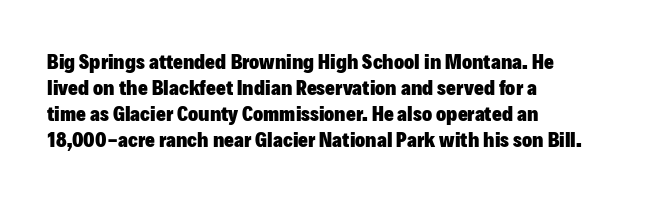
Q: Is the text bold? A: Yes.
Q: Is the text italic (slanted)? A: No, it is upright.
Q: Is the text underlined? A: No.
Q: How is the paragraph aligned? A: Left-aligned.
Q: Is the spacing between letters normal or unusually wide? A: Normal.
